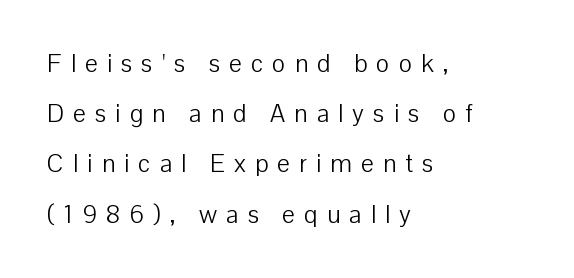
{"italic": "no", "bold": "no", "underline": "no", "align": "left", "line_spacing": "loose", "line_spacing_ratio": 2.01, "letter_spacing": "wide", "letter_spacing_em": 0.37, "glyph_px": 25}
